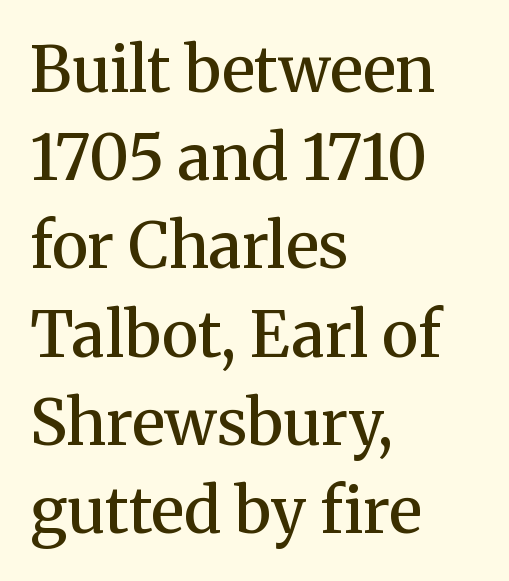
The image shows 63 px semibold serif type, upright; set left-aligned, normal line spacing (1.4x), normal letter spacing, not underlined; medium stroke contrast and a medium x-height.
